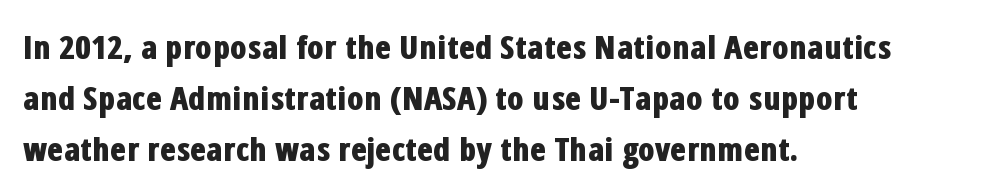
The letterforms sit shoulder to shoulder at normal distance. A classic flush-left, rag-right setting is used for this passage. You can tell from the bare stems that sans-serif type was used. Tall strokes in this sample are plumb rather than angled.
